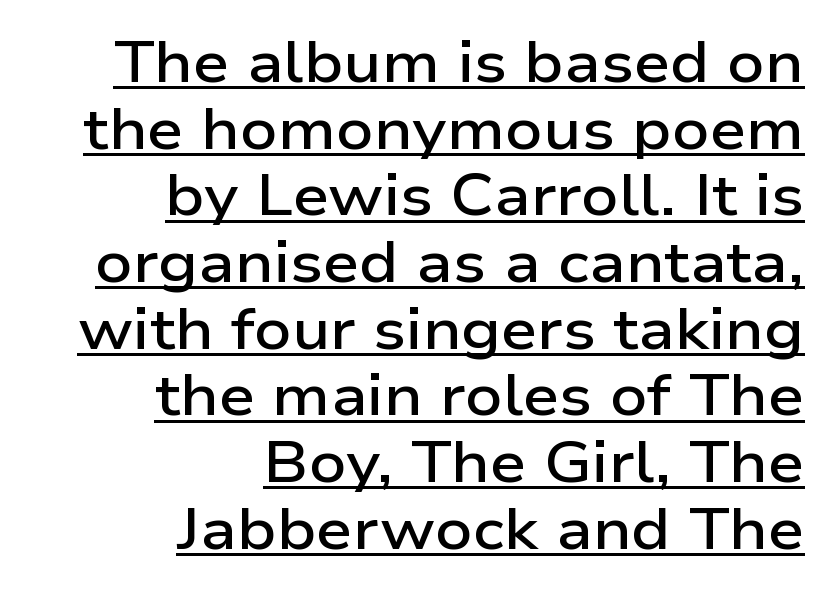
Q: Is the text bold? A: Semi-bold.
Q: Is the text italic (slanted)? A: No, it is upright.
Q: Is the typeface a serif or a sans-serif typeface? A: Sans-serif.
Q: Is the text underlined? A: Yes.
Q: How is the paragraph aligned? A: Right-aligned.
Q: Is the spacing between letters normal or unusually wide? A: Normal.
Q: Is the spacing between lines tight, normal or loose? A: Tight.
Q: Width (condensed, normal, or wide)? A: Wide.
Q: Stroke contrast? A: Low.
Q: x-height? A: Medium.
Q: Monospaced? A: No.
